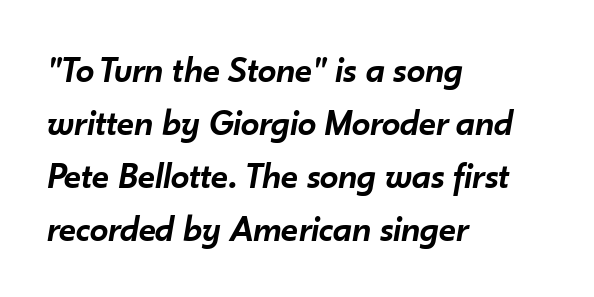
Q: Is the text bold? A: Semi-bold.
Q: Is the text italic (slanted)? A: Yes, it leans right by about 10 degrees.
Q: Is the text underlined? A: No.
Q: How is the paragraph aligned? A: Left-aligned.
Q: Is the spacing between letters normal or unusually wide? A: Normal.
Q: Is the spacing between lines tight, normal or loose? A: Normal.
Q: Width (condensed, normal, or wide)? A: Normal.
Q: Stroke contrast? A: Low.
Q: x-height? A: Small.
Q: Monospaced? A: No.
